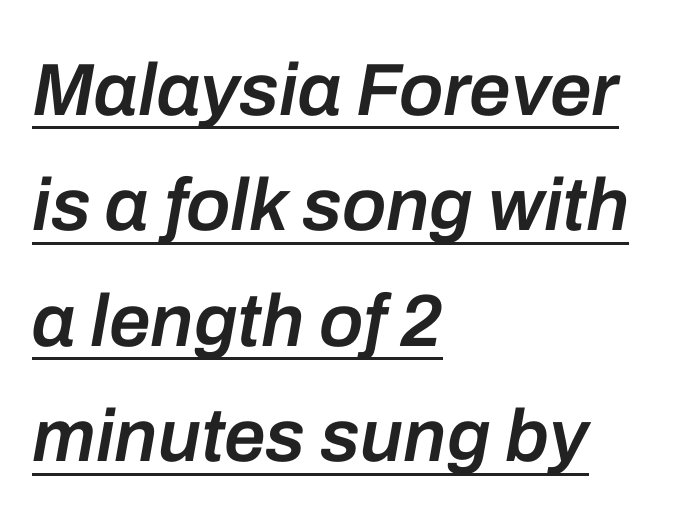
{"italic": "yes", "lean": "right", "slant_degrees": 10, "bold": "semi", "weight": "semibold", "width": "normal", "stroke_contrast": "low", "x_height": "medium", "monospaced": "no", "underline": "yes", "align": "left", "line_spacing": "normal", "line_spacing_ratio": 1.56, "letter_spacing": "normal", "letter_spacing_em": 0.0, "glyph_px": 74}
